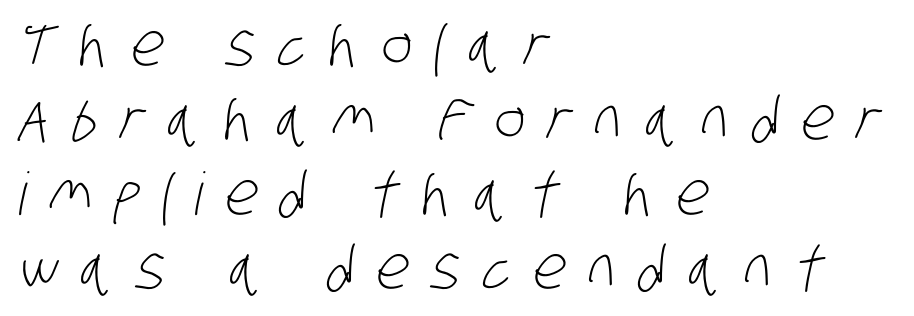
Q: Is the text bold? A: No.
Q: Is the typeface a serif or a sans-serif typeface? A: Sans-serif.
Q: Is the text underlined? A: No.
Q: How is the paragraph aligned? A: Left-aligned.
Q: Is the spacing between letters normal or unusually wide? A: Unusually wide.
Q: Is the spacing between lines tight, normal or loose? A: Normal.
Q: Width (condensed, normal, or wide)? A: Condensed.
Q: Stroke contrast? A: Low.
Q: x-height? A: Large.
Q: Monospaced? A: No.
